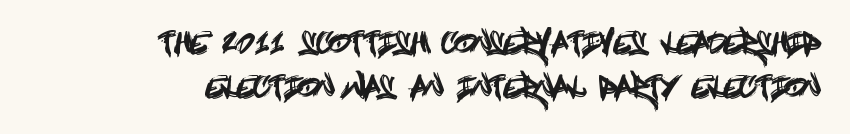
The image shows 28 px condensed sans-serif type; set right-aligned, normal line spacing (1.56x), normal letter spacing, not underlined; a large x-height.
